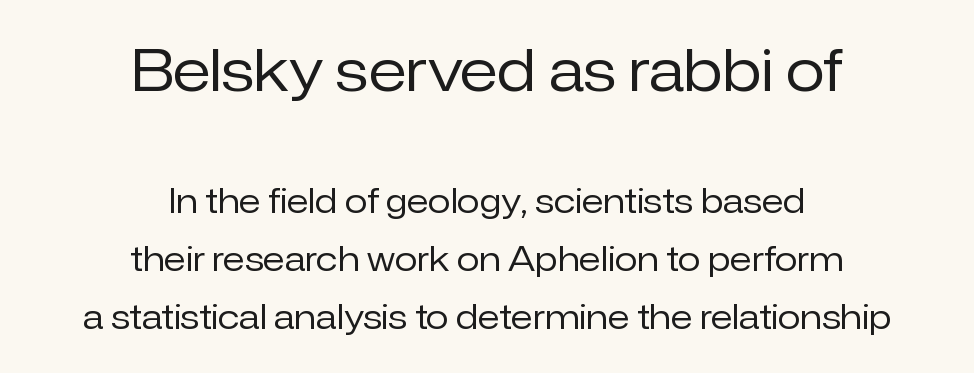
The image shows 57 px regular-weight sans-serif type, upright; set centered, line spacing 1.75x, normal letter spacing, not underlined; the first (top) block is 1.73x larger; low stroke contrast and a medium x-height.
